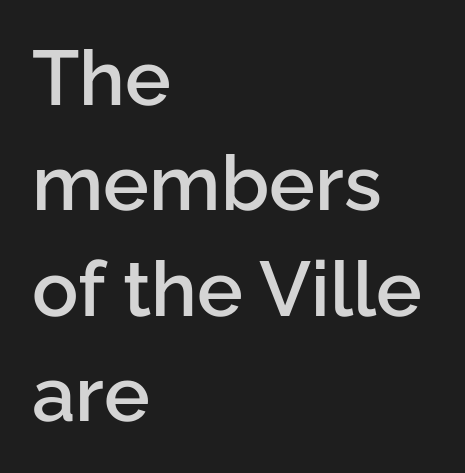
The image shows 77 px semibold sans-serif type, upright; set left-aligned, normal line spacing (1.37x), normal letter spacing, not underlined; low stroke contrast and a medium x-height.
